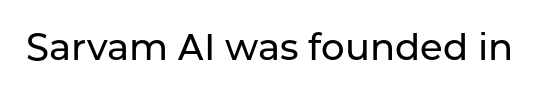
Spacing between characters is what you'd get straight out of the box. Just letters on the line, the space beneath them empty. This rendering employs a face without finishing strokes, i.e., a sans-serif. Each letter keeps its own natural width here, so spacing adapts to shape. Quick note: not italic, upright.
